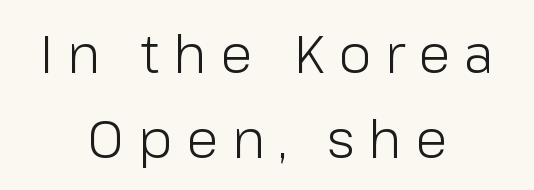
Notice how descenders clear the ascenders below comfortably — that's standard leading. Notice how the stems are strictly vertical — no italics here. Looks like regular typesetting: each glyph gets only the width it needs. What kind of face is this? One without serifs — a sans. Caption: multi-line text, centered on the measure. How are the letters spaced? Widely, with obvious added tracking.
